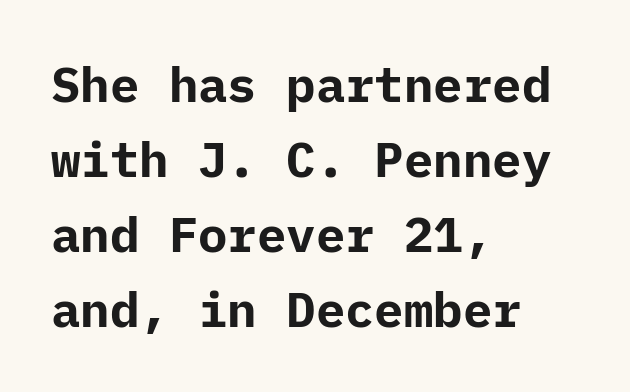
The image shows 49 px bold sans-serif type, upright; set left-aligned, normal line spacing (1.53x), normal letter spacing, not underlined; low stroke contrast and a medium x-height.
